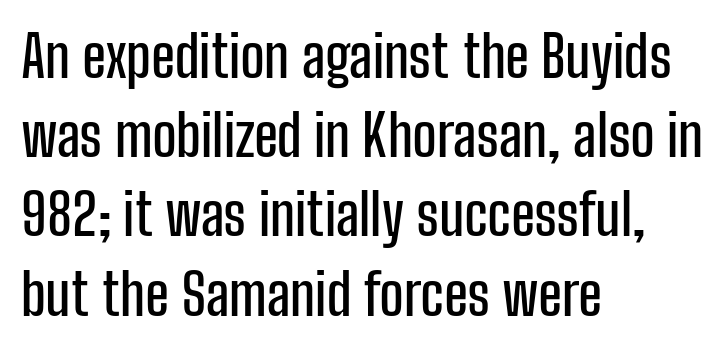
Q: Is the text italic (slanted)? A: No, it is upright.
Q: Is the typeface a serif or a sans-serif typeface? A: Sans-serif.
Q: Is the text underlined? A: No.
Q: How is the paragraph aligned? A: Left-aligned.
Q: Is the spacing between letters normal or unusually wide? A: Normal.
Q: Is the spacing between lines tight, normal or loose? A: Normal.
Q: Width (condensed, normal, or wide)? A: Condensed.
Q: Stroke contrast? A: Low.
Q: x-height? A: Medium.
Q: Monospaced? A: No.
